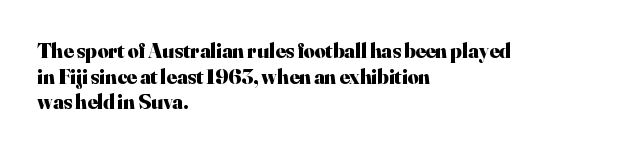
The image shows 21 px bold type, upright; set left-aligned, line spacing 1.22x, normal letter spacing, not underlined.
